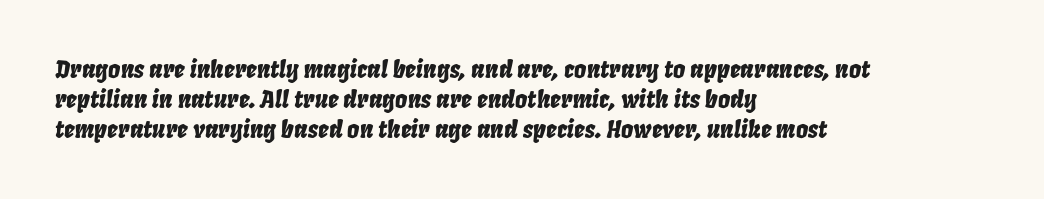
The image shows 24 px text type, italic (leaning right); set left-aligned, line spacing 1.24x, normal letter spacing, not underlined.
